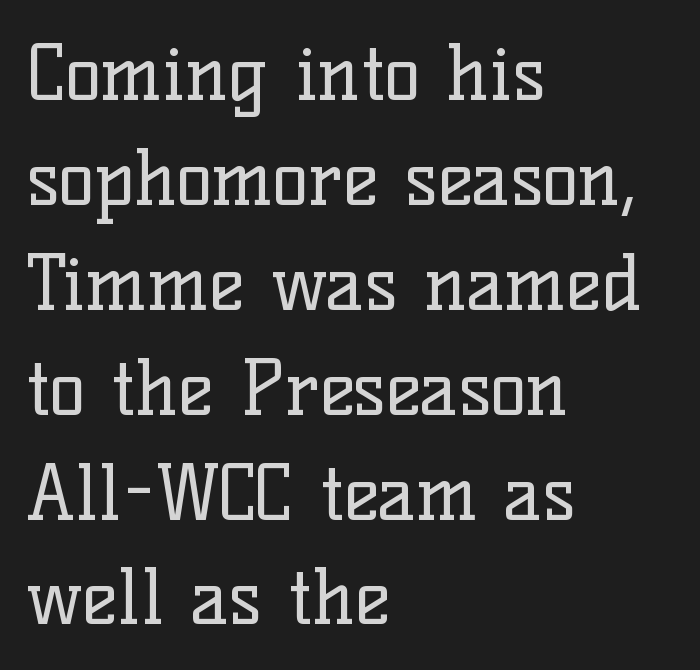
Stems and bowls with no extra thickness — not bold. Tracking value appears to be zero — textbook default spacing. This sample has the flowing, uneven cadence of proportional lettering. Is there any slant? The stems are plumb. Are there feet on the stems? There are — it's a serif. Check the space under the baseline: it is left empty.
